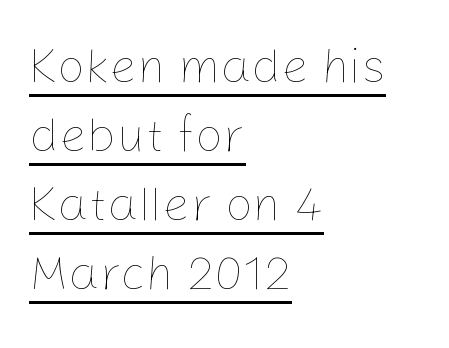
Q: Is the text bold? A: No.
Q: Is the text italic (slanted)? A: No, it is upright.
Q: Is the text underlined? A: Yes.
Q: How is the paragraph aligned? A: Left-aligned.
Q: Is the spacing between letters normal or unusually wide? A: Normal.
Q: Is the spacing between lines tight, normal or loose? A: Normal.
Q: Width (condensed, normal, or wide)? A: Normal.
Q: Stroke contrast? A: Low.
Q: x-height? A: Medium.
Q: Monospaced? A: No.
